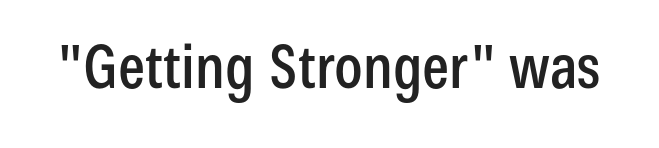
The image shows 60 px condensed sans-serif type, upright; set normal letter spacing, not underlined; low stroke contrast and a medium x-height.
